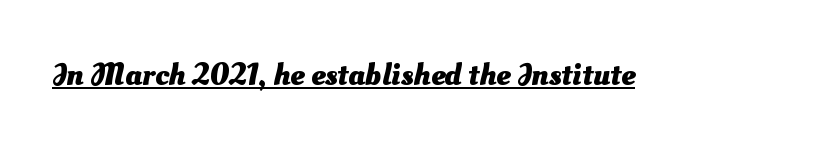
Q: Is the text bold? A: Yes.
Q: Is the typeface a serif or a sans-serif typeface? A: Sans-serif.
Q: Is the text underlined? A: Yes.
Q: Is the spacing between letters normal or unusually wide? A: Normal.
Q: Width (condensed, normal, or wide)? A: Normal.
Q: Stroke contrast? A: Medium.
Q: x-height? A: Small.
Q: Monospaced? A: No.
